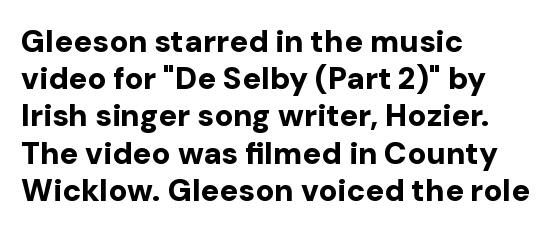
Q: Is the text bold? A: Yes.
Q: Is the text italic (slanted)? A: No, it is upright.
Q: Is the typeface a serif or a sans-serif typeface? A: Sans-serif.
Q: Is the text underlined? A: No.
Q: How is the paragraph aligned? A: Left-aligned.
Q: Is the spacing between letters normal or unusually wide? A: Normal.
Q: Width (condensed, normal, or wide)? A: Normal.
Q: Stroke contrast? A: Low.
Q: x-height? A: Medium.
Q: Monospaced? A: No.
